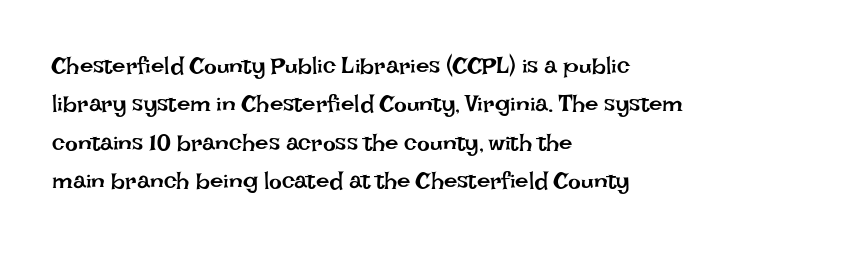
Q: Is the text bold? A: No.
Q: Is the text italic (slanted)? A: No, it is upright.
Q: Is the text underlined? A: No.
Q: How is the paragraph aligned? A: Left-aligned.
Q: Is the spacing between letters normal or unusually wide? A: Normal.
Q: Is the spacing between lines tight, normal or loose? A: Normal.
